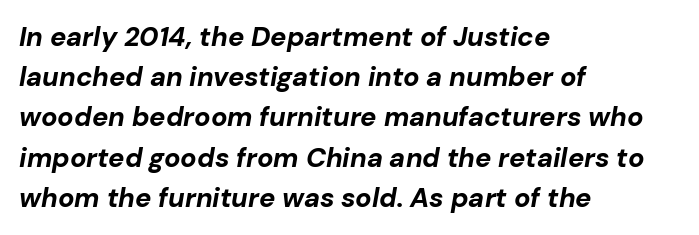
{"italic": "yes", "lean": "right", "slant_degrees": 10, "bold": "yes", "underline": "no", "align": "left", "line_spacing": "normal", "line_spacing_ratio": 1.49, "letter_spacing": "normal", "letter_spacing_em": 0.0, "glyph_px": 27}
